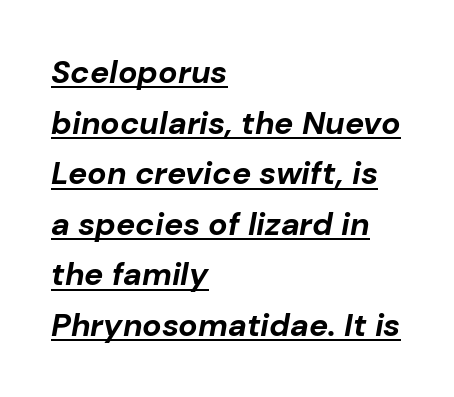
Q: Is the text bold? A: Yes.
Q: Is the text italic (slanted)? A: Yes, it leans right by about 10 degrees.
Q: Is the text underlined? A: Yes.
Q: How is the paragraph aligned? A: Left-aligned.
Q: Is the spacing between letters normal or unusually wide? A: Normal.
Q: Is the spacing between lines tight, normal or loose? A: Normal.
Q: Width (condensed, normal, or wide)? A: Normal.
Q: Stroke contrast? A: Low.
Q: x-height? A: Medium.
Q: Monospaced? A: No.
